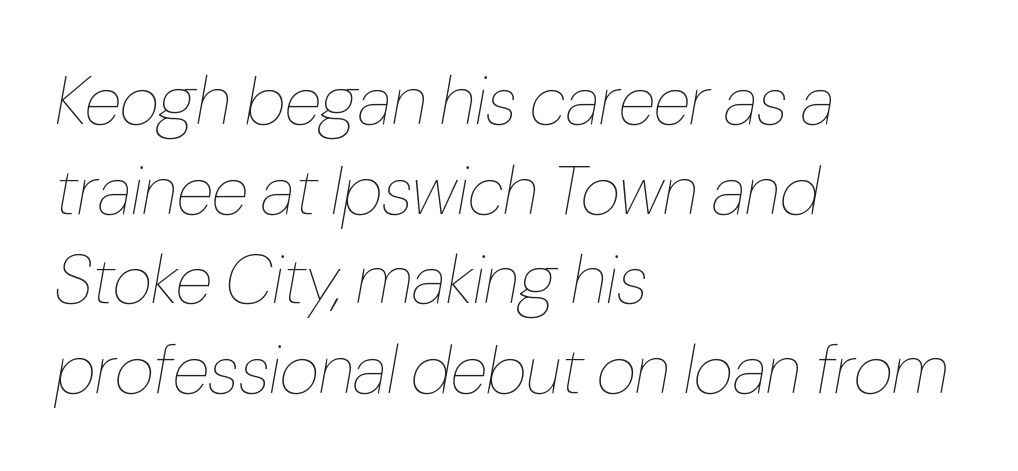
{"italic": "yes", "lean": "right", "slant_degrees": 10, "bold": "no", "weight": "thin", "width": "condensed", "stroke_contrast": "low", "x_height": "medium", "monospaced": "no", "underline": "no", "align": "left", "line_spacing": "normal", "line_spacing_ratio": 1.3, "letter_spacing": "normal", "letter_spacing_em": 0.0, "glyph_px": 69}
